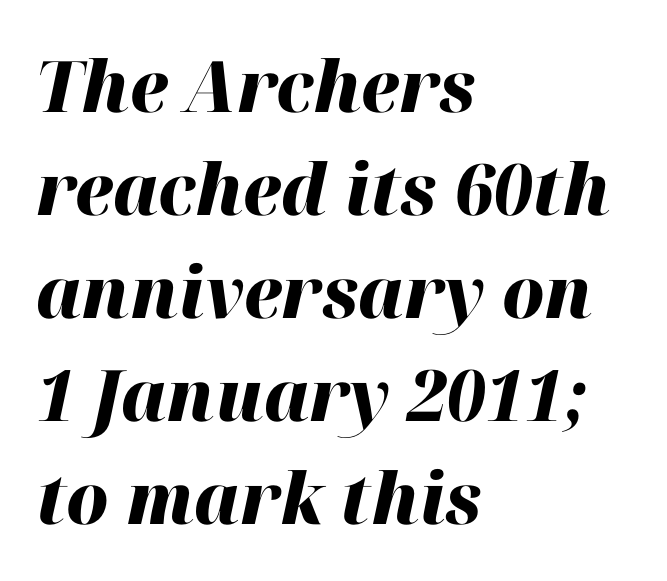
Q: Is the text bold? A: Yes.
Q: Is the text italic (slanted)? A: Yes, it leans right by about 12 degrees.
Q: Is the text underlined? A: No.
Q: How is the paragraph aligned? A: Left-aligned.
Q: Is the spacing between letters normal or unusually wide? A: Normal.
Q: Is the spacing between lines tight, normal or loose? A: Normal.
Q: Width (condensed, normal, or wide)? A: Normal.
Q: Stroke contrast? A: High.
Q: x-height? A: Medium.
Q: Monospaced? A: No.
